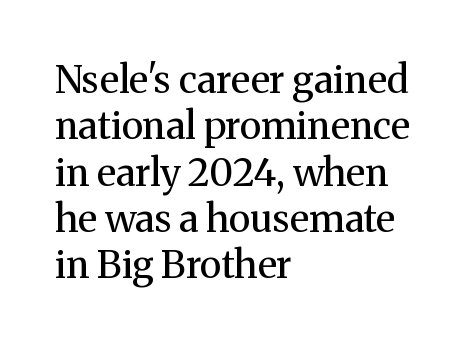
{"serif": "yes", "italic": "no", "bold": "no", "weight": "regular", "width": "normal", "stroke_contrast": "medium", "x_height": "medium", "monospaced": "no", "underline": "no", "align": "left", "line_spacing_ratio": 1.22, "letter_spacing": "normal", "letter_spacing_em": 0.0, "glyph_px": 38}
